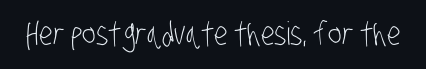
Q: Is the text bold? A: No.
Q: Is the typeface a serif or a sans-serif typeface? A: Sans-serif.
Q: Is the text underlined? A: No.
Q: Is the spacing between letters normal or unusually wide? A: Normal.
Q: Width (condensed, normal, or wide)? A: Condensed.
Q: Stroke contrast? A: Low.
Q: x-height? A: Large.
Q: Monospaced? A: No.
